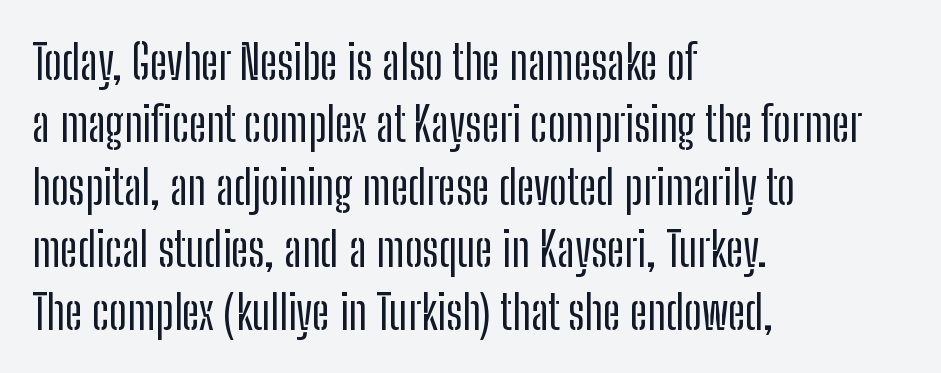
The image shows 48 px condensed sans-serif type, upright; set left-aligned, normal line spacing (1.3x), normal letter spacing, not underlined; low stroke contrast and a medium x-height.
